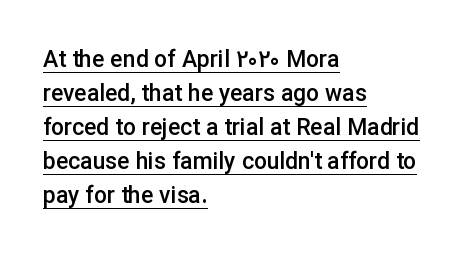
Q: Is the text bold? A: Semi-bold.
Q: Is the text italic (slanted)? A: No, it is upright.
Q: Is the text underlined? A: Yes.
Q: How is the paragraph aligned? A: Left-aligned.
Q: Is the spacing between letters normal or unusually wide? A: Normal.
Q: Is the spacing between lines tight, normal or loose? A: Normal.
